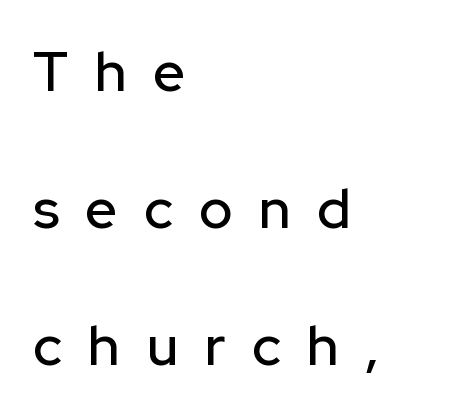
The image shows 56 px sans-serif type, upright; set left-aligned, loose line spacing (2.45x), unusually wide letter spacing (+0.47 em), not underlined; low stroke contrast and a medium x-height.
